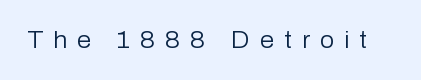
Q: Is the text bold? A: No.
Q: Is the text italic (slanted)? A: No, it is upright.
Q: Is the text underlined? A: No.
Q: Is the spacing between letters normal or unusually wide? A: Unusually wide.
